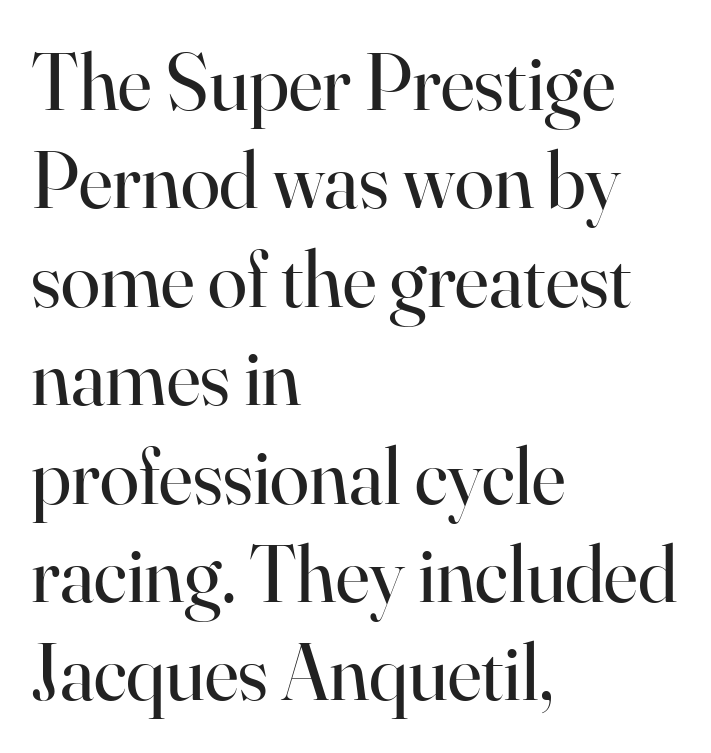
The image shows 80 px regular-weight serif type, upright; set left-aligned, line spacing 1.23x, normal letter spacing, not underlined; high stroke contrast and a small x-height.
